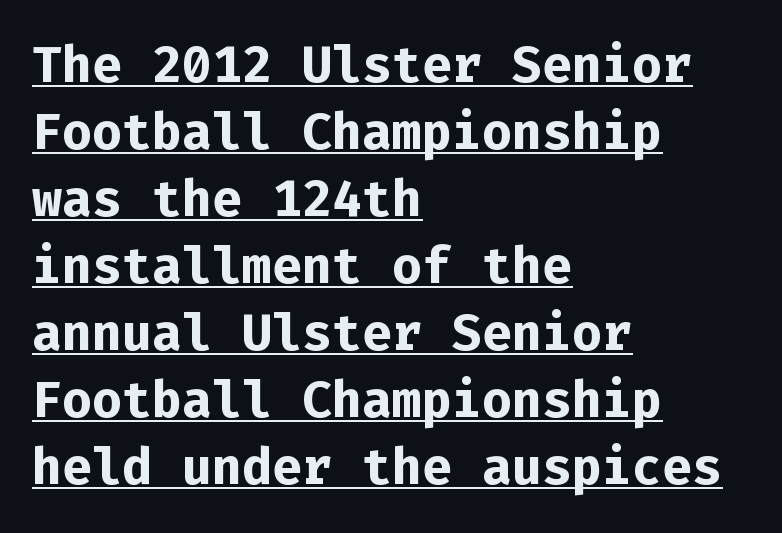
The image shows 50 px bold sans-serif type, upright, monospaced; set left-aligned, normal line spacing (1.34x), normal letter spacing, underlined; low stroke contrast and a medium x-height.
